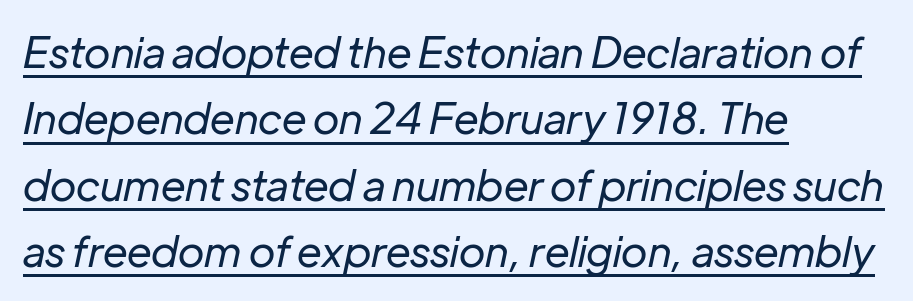
{"italic": "yes", "lean": "right", "slant_degrees": 12, "bold": "no", "weight": "regular", "width": "normal", "stroke_contrast": "low", "x_height": "medium", "monospaced": "no", "underline": "yes", "align": "left", "line_spacing": "normal", "line_spacing_ratio": 1.58, "letter_spacing": "normal", "letter_spacing_em": 0.0, "glyph_px": 42}
